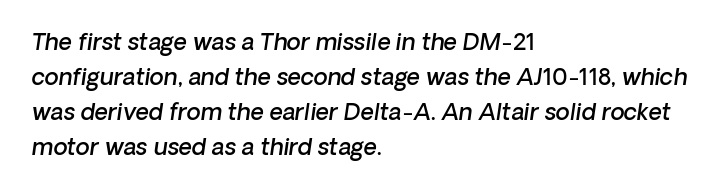
The image shows 23 px text type, italic (leaning right); set left-aligned, normal line spacing (1.52x), normal letter spacing, not underlined.
